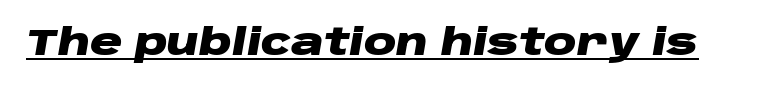
Summary of weight: heavy, a full bold. This is underlined copy, the kind a proofreader might mark for attention. The lettering tilts uniformly, giving the passage an italic look. Each letter keeps its own natural width here, so spacing adapts to shape.
